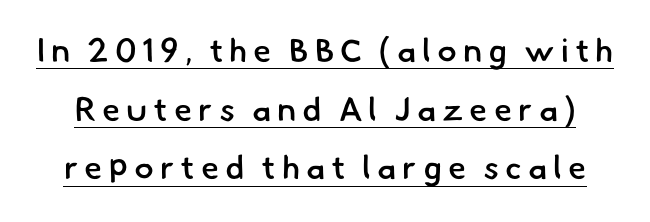
Q: Is the text bold? A: Semi-bold.
Q: Is the typeface a serif or a sans-serif typeface? A: Sans-serif.
Q: Is the text underlined? A: Yes.
Q: Width (condensed, normal, or wide)? A: Normal.
Q: Stroke contrast? A: Low.
Q: x-height? A: Small.
Q: Monospaced? A: No.
